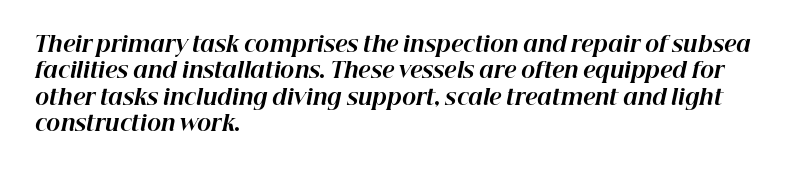
Q: Is the text bold? A: Yes.
Q: Is the text italic (slanted)? A: Yes, it leans right by about 12 degrees.
Q: Is the text underlined? A: No.
Q: How is the paragraph aligned? A: Left-aligned.
Q: Is the spacing between letters normal or unusually wide? A: Normal.
Q: Is the spacing between lines tight, normal or loose? A: Normal.
